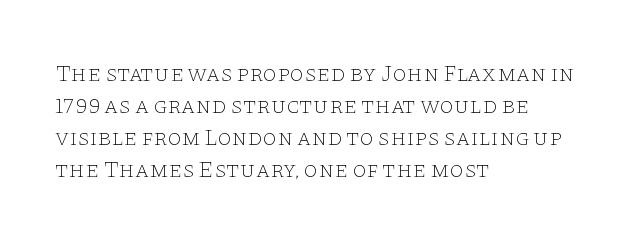
The image shows 23 px text type, upright; set left-aligned, normal line spacing (1.39x), normal letter spacing, not underlined.
